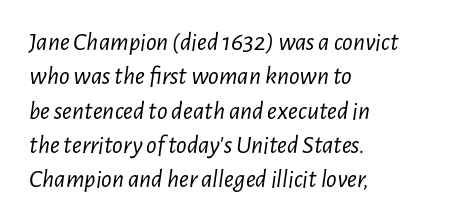
Q: Is the text bold? A: No.
Q: Is the text italic (slanted)? A: Yes, it leans right by about 7 degrees.
Q: Is the text underlined? A: No.
Q: How is the paragraph aligned? A: Left-aligned.
Q: Is the spacing between letters normal or unusually wide? A: Normal.
Q: Is the spacing between lines tight, normal or loose? A: Normal.
